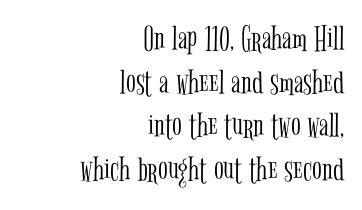
{"serif": "yes", "italic": "no", "bold": "no", "weight": "light", "width": "condensed", "stroke_contrast": "low", "x_height": "medium", "monospaced": "no", "underline": "no", "align": "right", "line_spacing_ratio": 1.21, "letter_spacing": "normal", "letter_spacing_em": 0.0, "glyph_px": 36}
